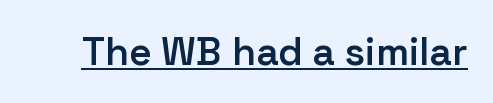
{"serif": "no", "italic": "no", "bold": "semi", "weight": "semibold", "width": "normal", "stroke_contrast": "low", "x_height": "medium", "monospaced": "no", "underline": "yes", "letter_spacing": "normal", "letter_spacing_em": 0.0, "glyph_px": 39}
